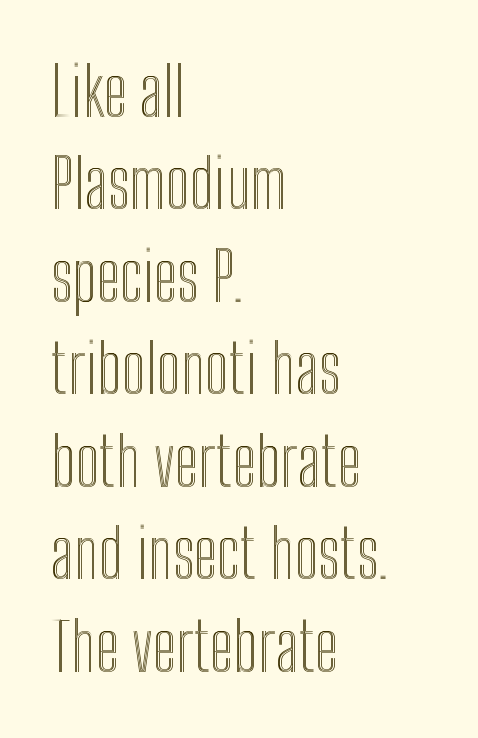
Q: Is the text italic (slanted)? A: No, it is upright.
Q: Is the text underlined? A: No.
Q: How is the paragraph aligned? A: Left-aligned.
Q: Is the spacing between letters normal or unusually wide? A: Normal.
Q: Is the spacing between lines tight, normal or loose? A: Normal.
Q: Width (condensed, normal, or wide)? A: Condensed.
Q: x-height? A: Medium.
Q: Monospaced? A: No.
